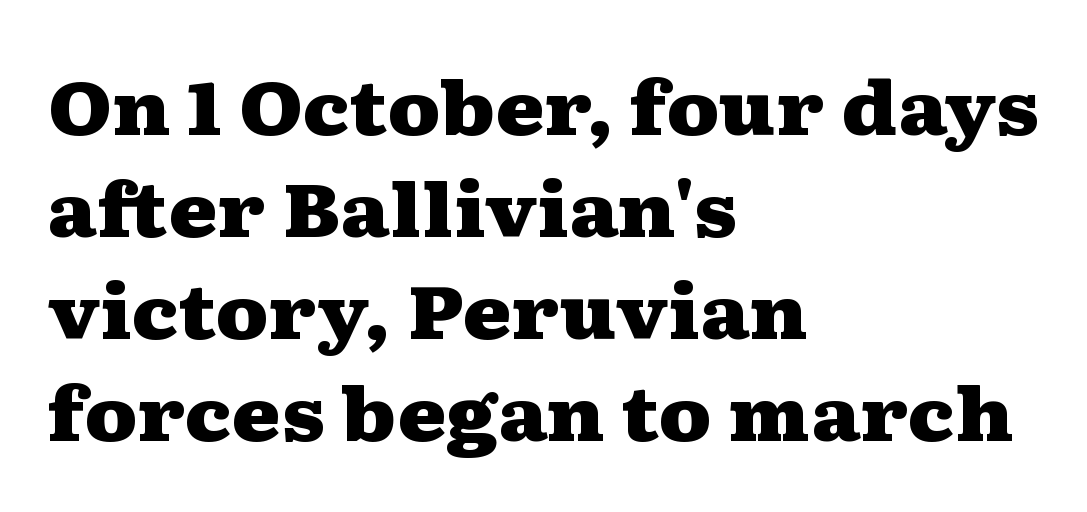
The image shows 74 px heavy, wide serif type, upright; set left-aligned, normal line spacing (1.38x), normal letter spacing, not underlined; medium stroke contrast and a medium x-height.
